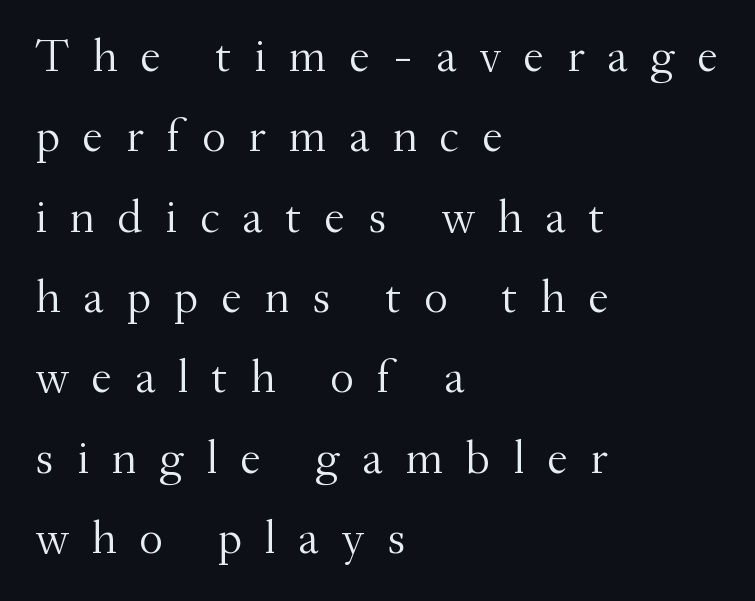
Descenders hang freely into open space. The axis of the letterforms is exactly vertical. Caption: expanded tracking, letters set apart. All the whitespace from short lines collects on the right. The face used here is proportionally spaced, like ordinary book or web type. Caption: face not bold, strokes unweighted.
